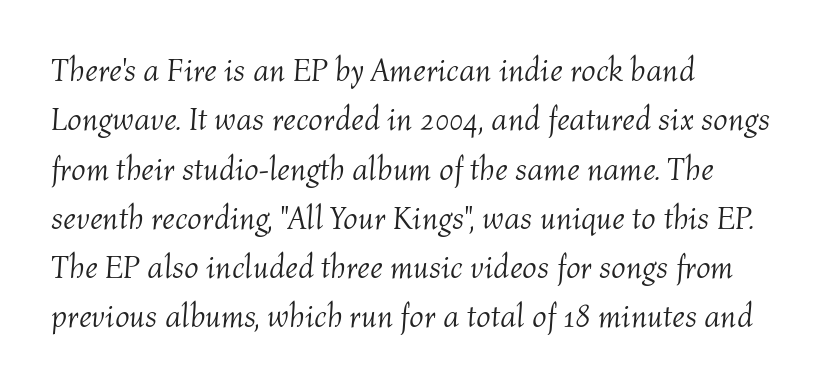
The image shows 32 px light type, italic (leaning right); set left-aligned, normal line spacing (1.54x), normal letter spacing, not underlined; medium stroke contrast and a medium x-height.
